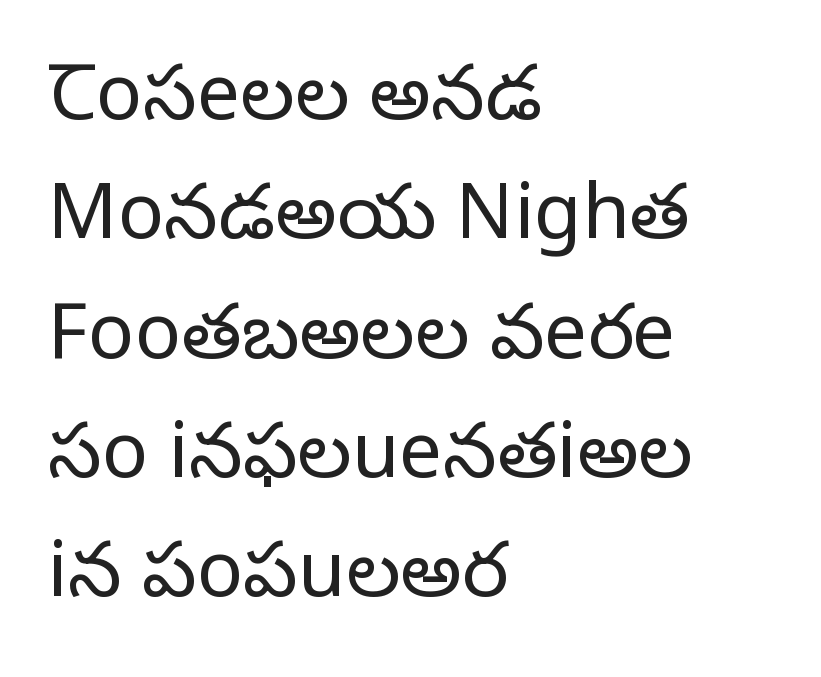
Evenly set lines give the paragraph a standard silhouette. Italic? Not at all — the glyphs are vertical. The horizontal fit of the characters is conventional and even. No heavy texture on the line: the type isn't bold. Spacing verdict: proportional, widths tailored to each character.
